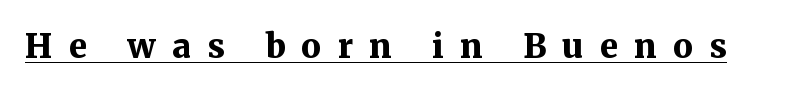
Q: Is the text bold? A: Yes.
Q: Is the text italic (slanted)? A: No, it is upright.
Q: Is the typeface a serif or a sans-serif typeface? A: Serif.
Q: Is the text underlined? A: Yes.
Q: Is the spacing between letters normal or unusually wide? A: Unusually wide.
Q: Width (condensed, normal, or wide)? A: Normal.
Q: Stroke contrast? A: Medium.
Q: x-height? A: Medium.
Q: Monospaced? A: No.
